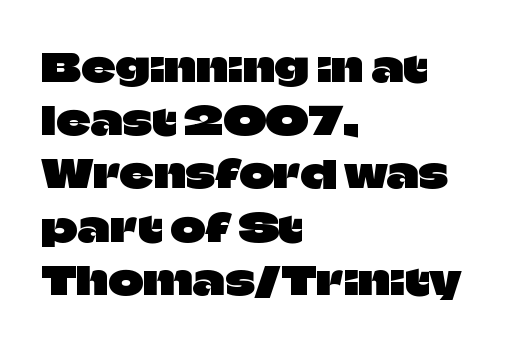
The image shows 38 px sans-serif type, upright; set left-aligned, normal line spacing (1.4x), normal letter spacing, not underlined; low stroke contrast and a large x-height.
